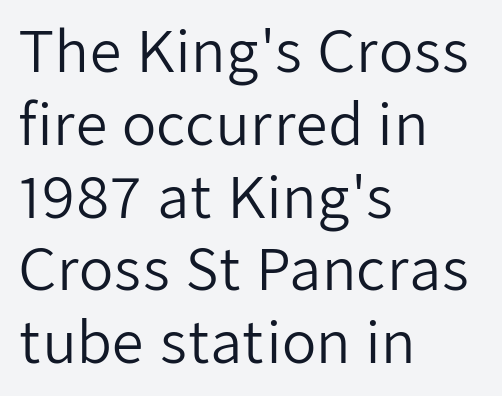
The image shows 56 px regular-weight sans-serif type, upright; set left-aligned, normal line spacing (1.3x), normal letter spacing, not underlined; low stroke contrast and a medium x-height.
